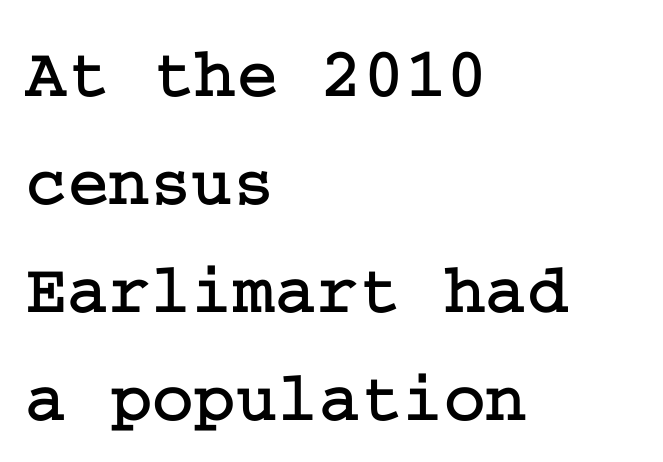
The image shows 71 px serif type, upright; set left-aligned, normal line spacing (1.52x), normal letter spacing, not underlined; low stroke contrast and a medium x-height.
